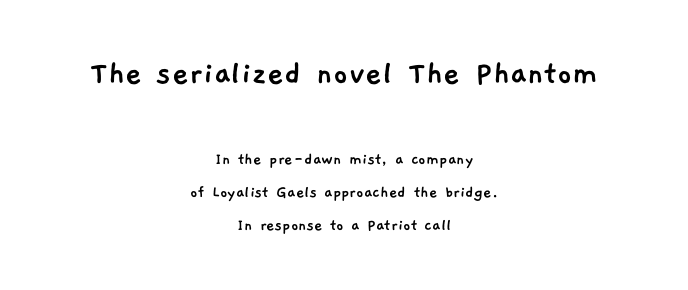
Q: Is the typeface a serif or a sans-serif typeface? A: Sans-serif.
Q: Is the text underlined? A: No.
Q: How is the paragraph aligned? A: Centered.
Q: Is the spacing between letters normal or unusually wide? A: Normal.
Q: Which block of text is set in a larger size, the first (top) or the second (bottom)? A: The first (top) one.
Q: Width (condensed, normal, or wide)? A: Normal.
Q: Stroke contrast? A: Low.
Q: x-height? A: Medium.
Q: Monospaced? A: No.
